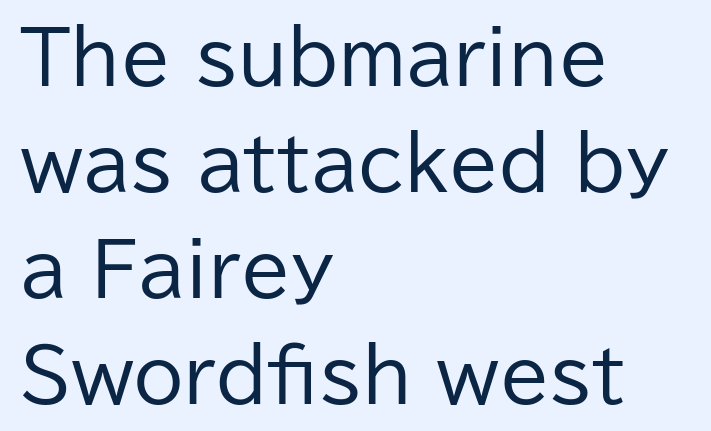
Type without underlining. Character widths vary here, with narrow letters taking less room than wide ones. Reading down the column, the eye jumps a familiar distance to each next line. Nope, no serifs anywhere on these letters. Default kerning and tracking; the words read as compact shapes. It's the straight-up-and-down kind of type.
